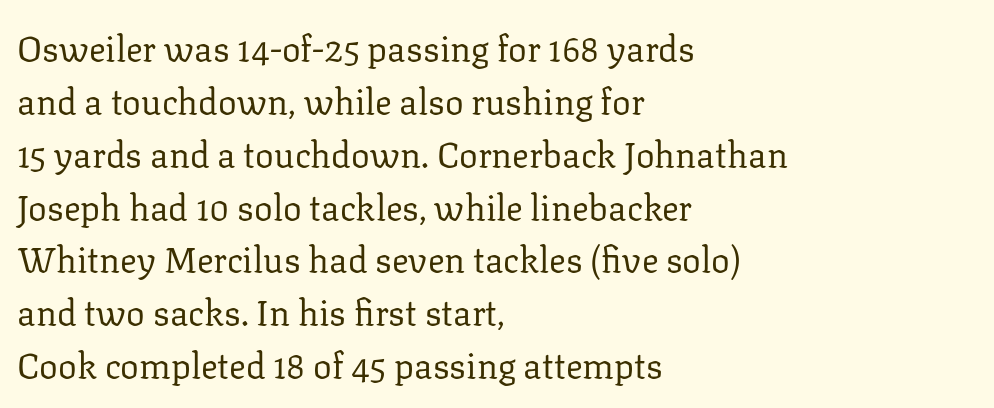
The image shows 35 px regular-weight serif type, upright; set left-aligned, normal line spacing (1.51x), normal letter spacing, not underlined; low stroke contrast and a medium x-height.
